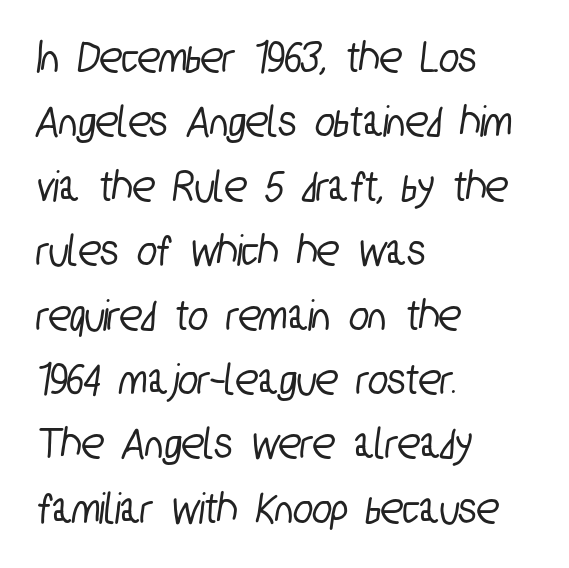
The image shows 46 px condensed sans-serif type; set left-aligned, normal line spacing (1.4x), normal letter spacing, not underlined; low stroke contrast and a medium x-height.
